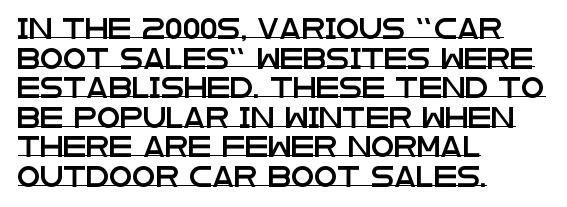
Q: Is the text italic (slanted)? A: No, it is upright.
Q: Is the text underlined? A: Yes.
Q: How is the paragraph aligned? A: Left-aligned.
Q: Is the spacing between letters normal or unusually wide? A: Normal.
Q: Is the spacing between lines tight, normal or loose? A: Normal.
